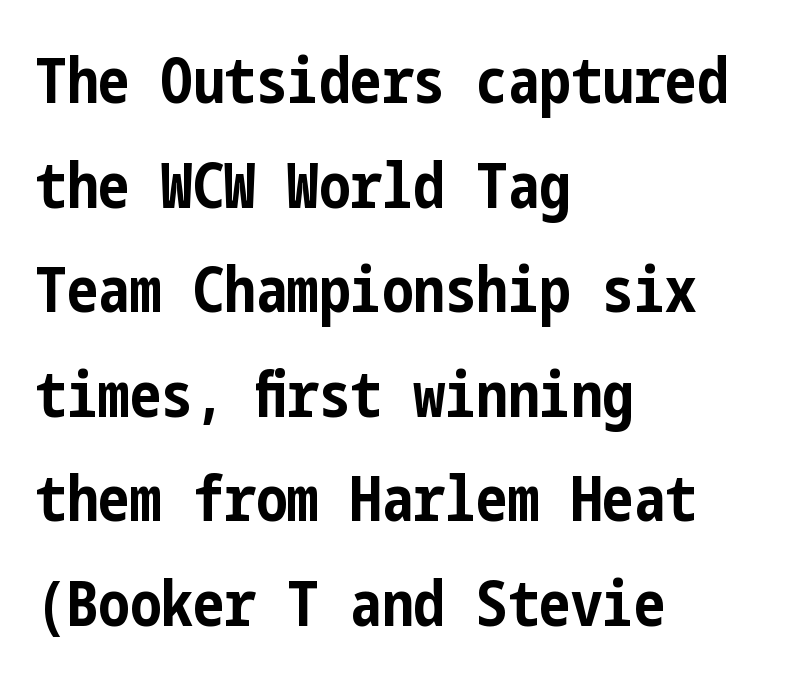
{"serif": "no", "italic": "no", "bold": "yes", "weight": "bold", "width": "condensed", "stroke_contrast": "low", "x_height": "medium", "underline": "no", "align": "left", "line_spacing": "normal", "line_spacing_ratio": 1.66, "letter_spacing": "normal", "letter_spacing_em": 0.0, "glyph_px": 63}
